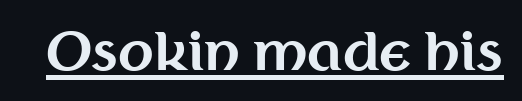
The image shows 52 px bold sans-serif type, upright; set normal letter spacing, underlined; medium stroke contrast and a medium x-height.
